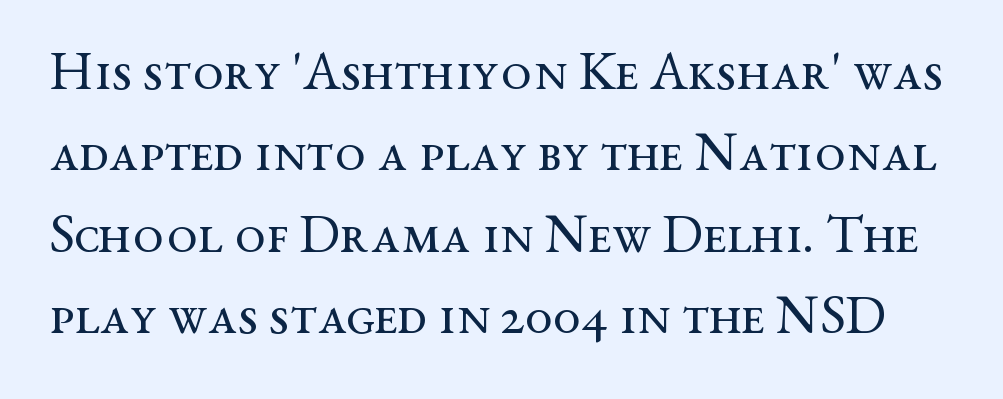
Q: Is the text bold? A: No.
Q: Is the text italic (slanted)? A: No, it is upright.
Q: Is the typeface a serif or a sans-serif typeface? A: Serif.
Q: Is the text underlined? A: No.
Q: Is the spacing between letters normal or unusually wide? A: Normal.
Q: Is the spacing between lines tight, normal or loose? A: Normal.
Q: Width (condensed, normal, or wide)? A: Wide.
Q: Stroke contrast? A: Medium.
Q: x-height? A: Medium.
Q: Monospaced? A: No.
